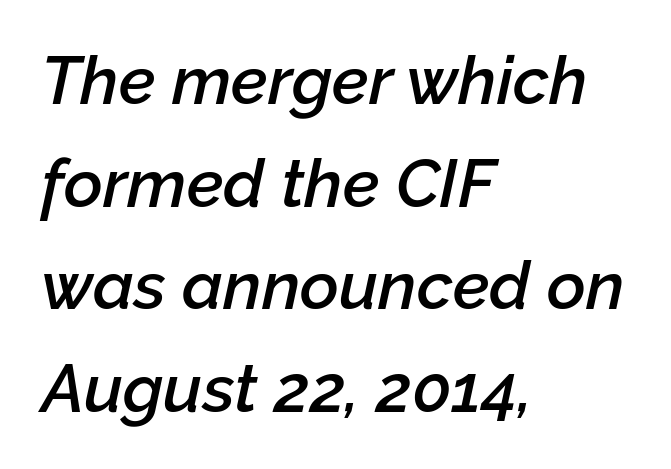
The image shows 67 px semibold type, italic (leaning right); set left-aligned, normal line spacing (1.53x), normal letter spacing, not underlined; low stroke contrast and a medium x-height.
